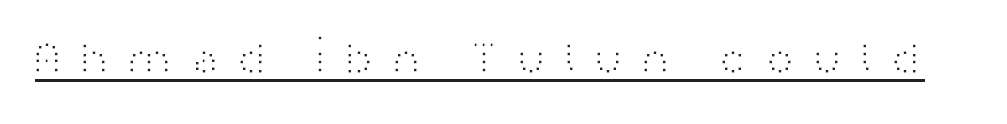
Q: Is the text bold? A: No.
Q: Is the text italic (slanted)? A: No, it is upright.
Q: Is the typeface a serif or a sans-serif typeface? A: Sans-serif.
Q: Is the text underlined? A: Yes.
Q: Is the spacing between letters normal or unusually wide? A: Unusually wide.
Q: Width (condensed, normal, or wide)? A: Wide.
Q: Stroke contrast? A: High.
Q: x-height? A: Medium.
Q: Monospaced? A: No.
